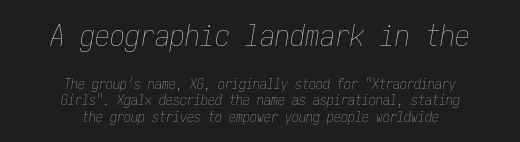
Here the glyphs are tracked normally, forming tight word shapes. The first block has been scaled up relative to the second. The compositor balanced each line on the midline. A light-to-regular cut is what we see here. The area under the type is left untouched. Slant detected: the letters are inclined.
